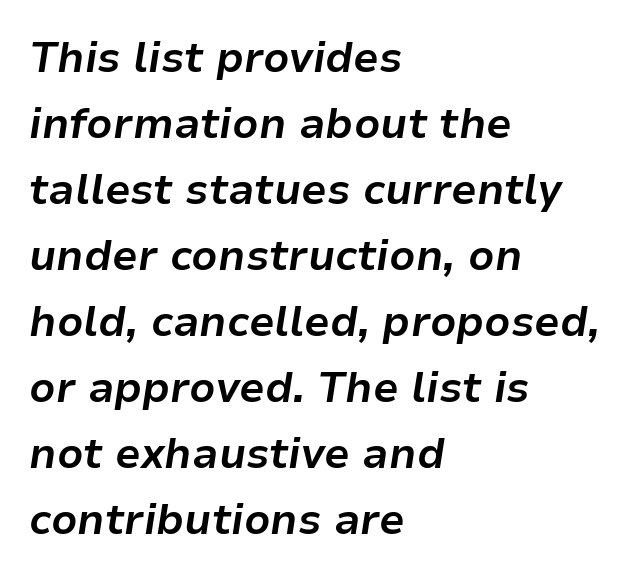
The image shows 42 px bold type, italic (leaning right); set left-aligned, normal line spacing (1.57x), normal letter spacing, not underlined; low stroke contrast and a medium x-height.
